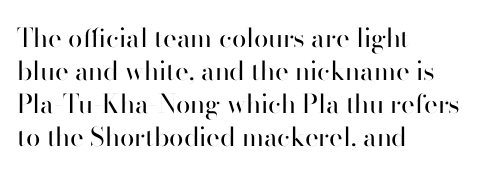
When letters stand straight like this, we call the style roman or upright. These lines sit exactly where default settings would place them. Students, note that the glyphs here touch the page at normal intervals. The passage shown is not bold in any degree. In CSS terms this would be text-align: left. Underlining? Definitely not there.
